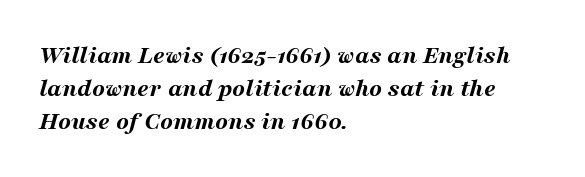
Q: Is the text bold? A: Yes.
Q: Is the text italic (slanted)? A: Yes, it leans right by about 16 degrees.
Q: Is the text underlined? A: No.
Q: How is the paragraph aligned? A: Left-aligned.
Q: Is the spacing between letters normal or unusually wide? A: Normal.
Q: Is the spacing between lines tight, normal or loose? A: Normal.
